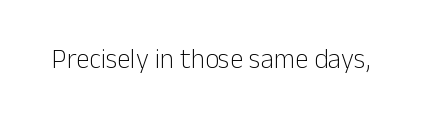
The image shows 27 px text type, upright; set normal letter spacing, not underlined.
